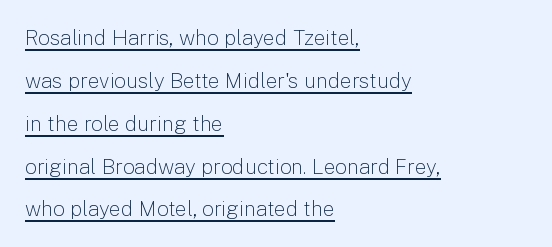
Q: Is the text bold? A: No.
Q: Is the text italic (slanted)? A: No, it is upright.
Q: Is the text underlined? A: Yes.
Q: How is the paragraph aligned? A: Left-aligned.
Q: Is the spacing between letters normal or unusually wide? A: Normal.
Q: Is the spacing between lines tight, normal or loose? A: Loose.
